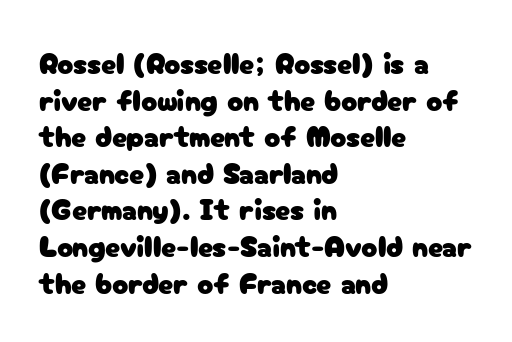
Q: Is the text italic (slanted)? A: No, it is upright.
Q: Is the typeface a serif or a sans-serif typeface? A: Sans-serif.
Q: Is the text underlined? A: No.
Q: How is the paragraph aligned? A: Left-aligned.
Q: Is the spacing between letters normal or unusually wide? A: Normal.
Q: Width (condensed, normal, or wide)? A: Normal.
Q: Stroke contrast? A: Low.
Q: x-height? A: Medium.
Q: Monospaced? A: No.
